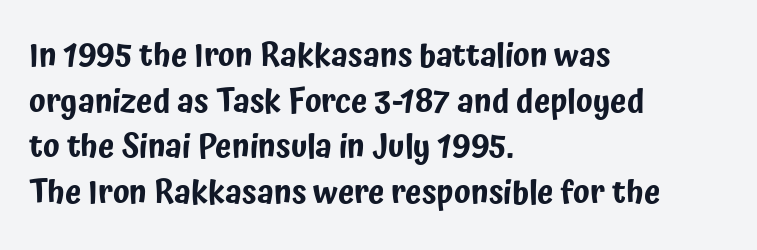
{"serif": "no", "italic": "no", "width": "condensed", "stroke_contrast": "low", "x_height": "medium", "monospaced": "no", "underline": "no", "align": "left", "line_spacing": "normal", "line_spacing_ratio": 1.38, "letter_spacing": "normal", "letter_spacing_em": 0.0, "glyph_px": 33}
